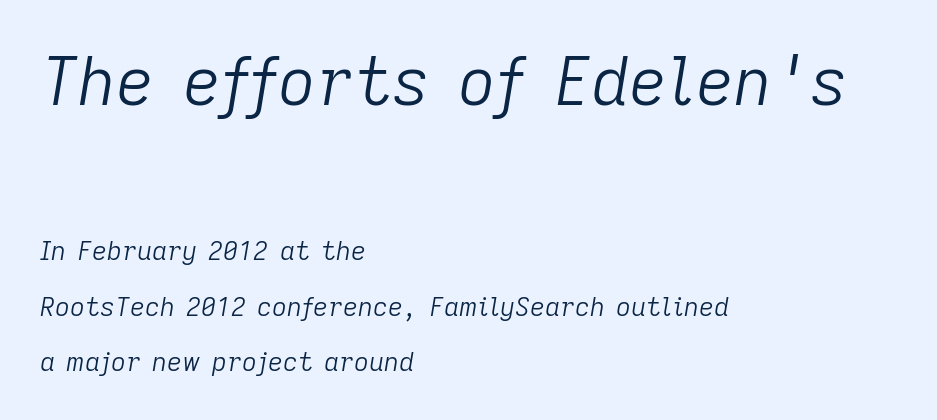
Q: Is the text bold? A: No.
Q: Is the text italic (slanted)? A: Yes, it leans right by about 9 degrees.
Q: Is the text underlined? A: No.
Q: How is the paragraph aligned? A: Left-aligned.
Q: Is the spacing between letters normal or unusually wide? A: Normal.
Q: Is the spacing between lines tight, normal or loose? A: Loose.
Q: Which block of text is set in a larger size, the first (top) or the second (bottom)? A: The first (top) one.
Q: Width (condensed, normal, or wide)? A: Normal.
Q: Stroke contrast? A: Low.
Q: x-height? A: Medium.
Q: Monospaced? A: No.
